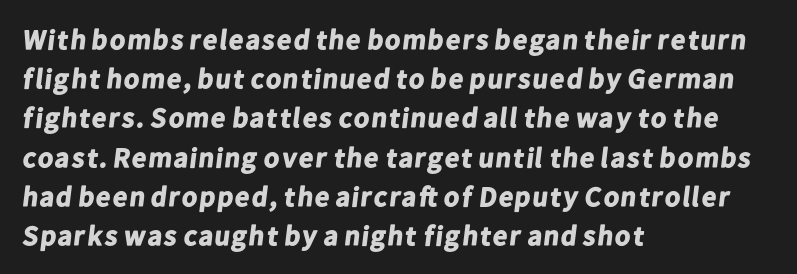
The image shows 28 px bold sans-serif type; set left-aligned, normal line spacing (1.4x), normal letter spacing, not underlined; low stroke contrast and a medium x-height.
